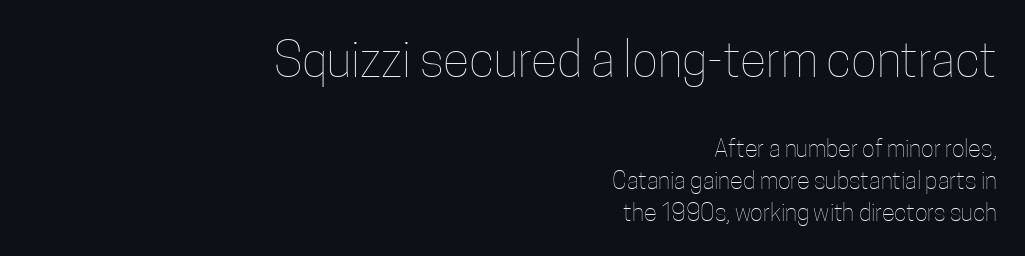
The image shows 49 px thin, condensed type, upright; set right-aligned, normal line spacing (1.34x), normal letter spacing, not underlined; the first (top) block is 2.04x larger; low stroke contrast and a medium x-height.
